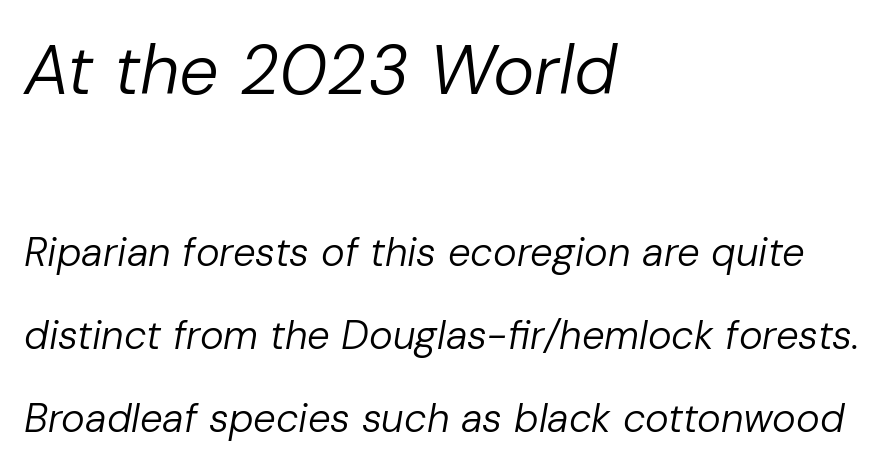
Weight: not bold — regular or lighter. The typesetter chose a ragged-right arrangement here. The font's italic variant was chosen for this text. A typesetter would call this leading open, well beyond the default.
